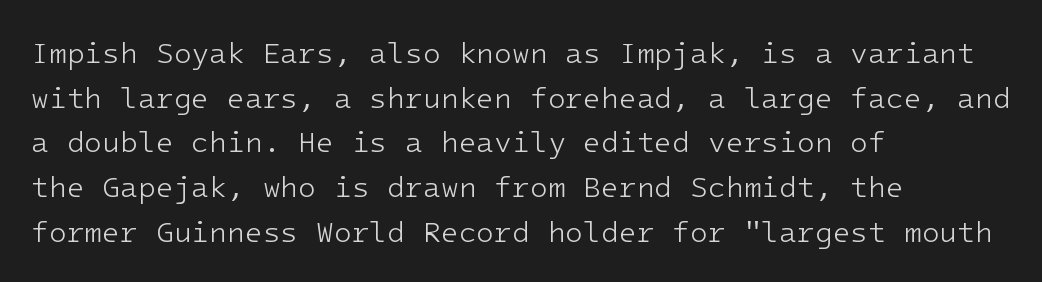
The image shows 29 px light sans-serif type, upright, monospaced; set left-aligned, normal line spacing (1.54x), normal letter spacing, not underlined; low stroke contrast and a medium x-height.
